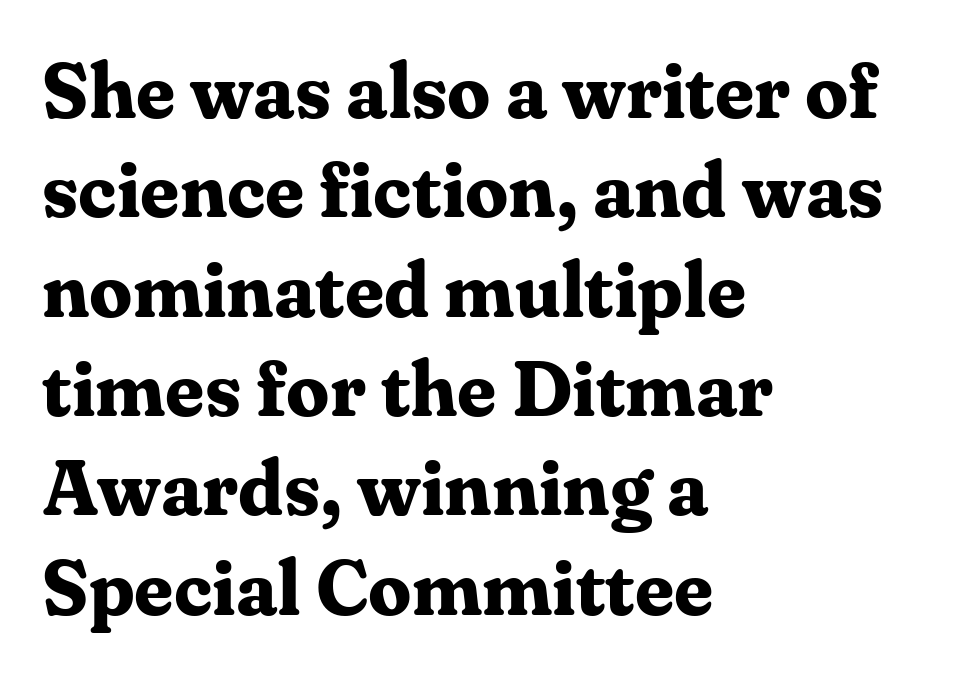
Vertically, the passage feels balanced, rows spaced as you'd expect. Observe the ordinary spacing: letters are neighbours, not strangers. Is this a fixed-width face? No — the glyphs have proportional, varying widths. Summary of weight: heavy, a full bold. Each letter's strokes conclude with small projecting serifs.
